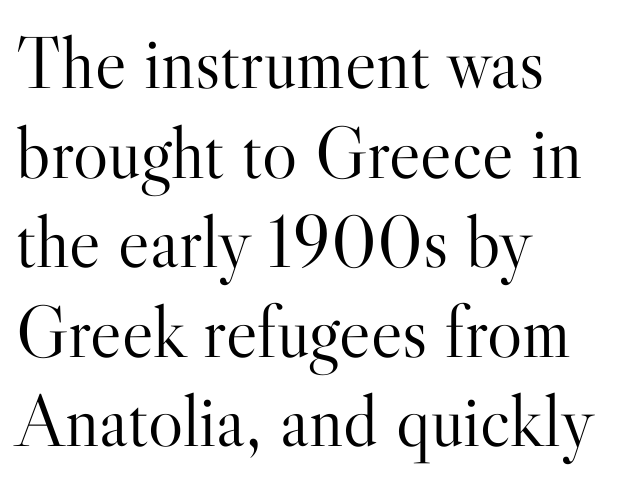
{"serif": "yes", "italic": "no", "bold": "no", "weight": "light", "width": "normal", "stroke_contrast": "high", "x_height": "small", "monospaced": "no", "underline": "no", "align": "left", "line_spacing_ratio": 1.21, "letter_spacing": "normal", "letter_spacing_em": 0.0, "glyph_px": 74}
